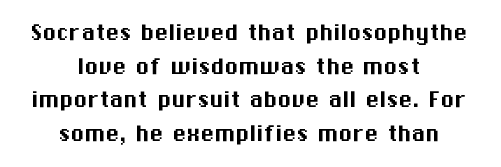
You can tell from the bare stems that sans-serif type was used. In terms of letterspacing, this is plain default setting. Do the letters lean? They stand straight. This rendering uses center alignment, leaving both contours irregular but symmetric.
